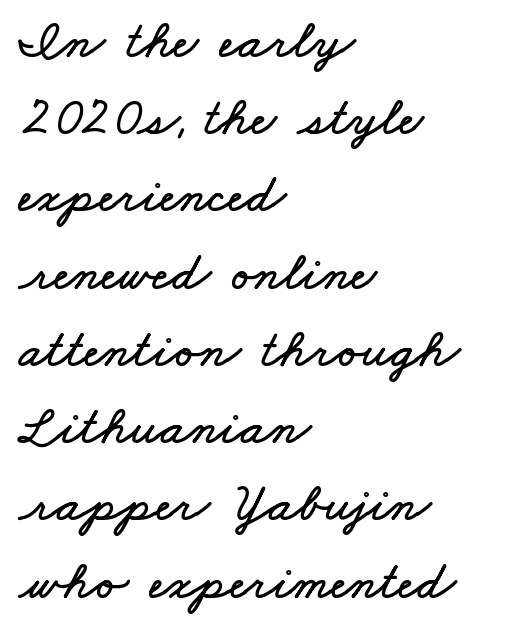
{"width": "wide", "stroke_contrast": "low", "x_height": "small", "monospaced": "no", "underline": "no", "align": "left", "line_spacing": "normal", "line_spacing_ratio": 1.43, "letter_spacing": "normal", "letter_spacing_em": 0.0, "glyph_px": 54}
